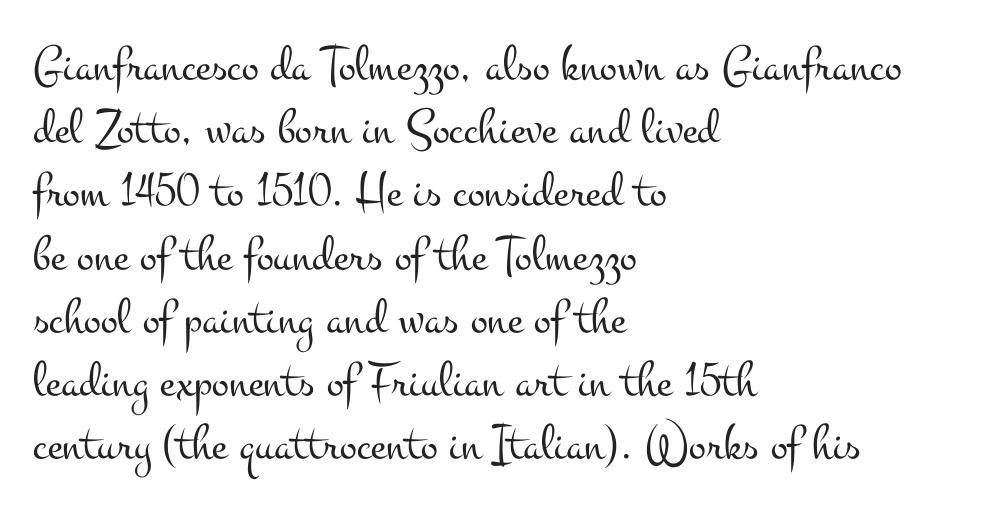
The letters advance in unequal steps, a hallmark of proportional type. Is the stroke heavy? The answer is a plain regular-or-lighter. Spacing between characters is what you'd get straight out of the box. The compositor pushed each line to the left boundary. Underline: absent.
